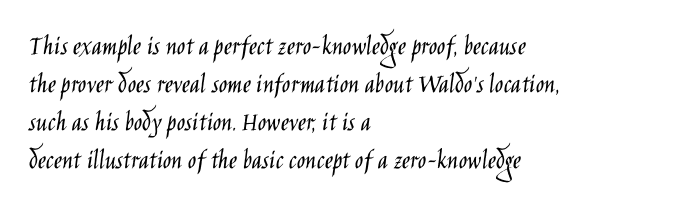
Stems here are at most as thick as an everyday book face. A typesetter would call this proportional, since set widths differ per character. Beneath every word, the page is bare. Honestly, the letter spacing is just normal — you wouldn't notice it.
